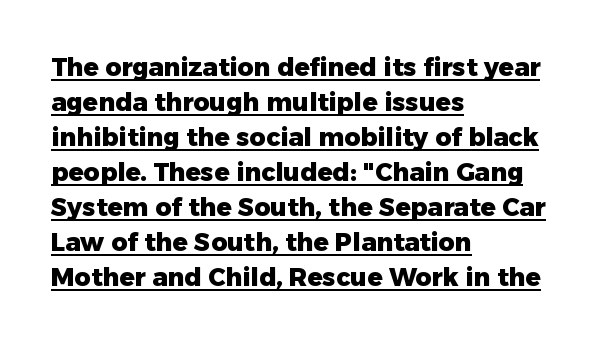
Q: Is the text bold? A: Yes.
Q: Is the text italic (slanted)? A: No, it is upright.
Q: Is the text underlined? A: Yes.
Q: How is the paragraph aligned? A: Left-aligned.
Q: Is the spacing between letters normal or unusually wide? A: Normal.
Q: Is the spacing between lines tight, normal or loose? A: Normal.
